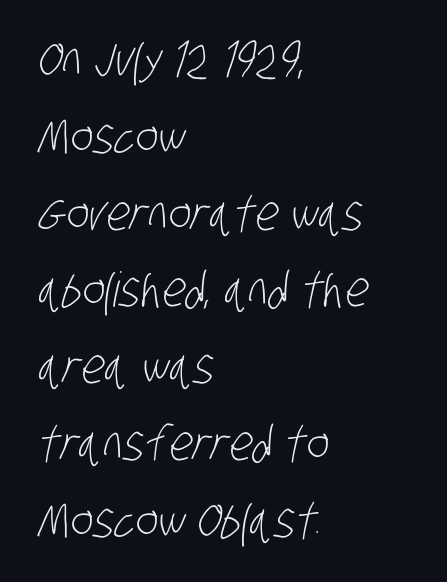
{"serif": "no", "bold": "no", "weight": "light", "width": "condensed", "stroke_contrast": "low", "x_height": "large", "monospaced": "no", "underline": "no", "align": "left", "line_spacing": "normal", "line_spacing_ratio": 1.6, "letter_spacing": "normal", "letter_spacing_em": 0.0, "glyph_px": 48}
